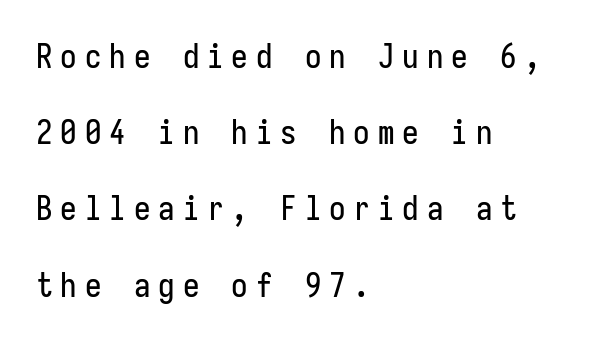
The image shows 33 px condensed sans-serif type, upright, monospaced; set left-aligned, loose line spacing (2.31x), unusually wide letter spacing (+0.24 em), not underlined; low stroke contrast and a medium x-height.
